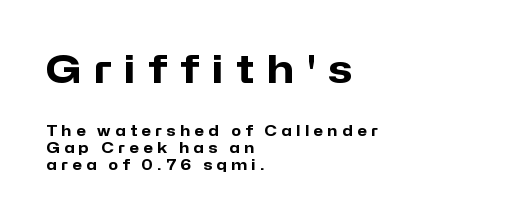
The image shows 38 px heavy sans-serif type, upright; set left-aligned, line spacing 1.2x, unusually wide letter spacing (+0.33 em), not underlined; the first (top) block is 2.71x larger; low stroke contrast and a medium x-height.
